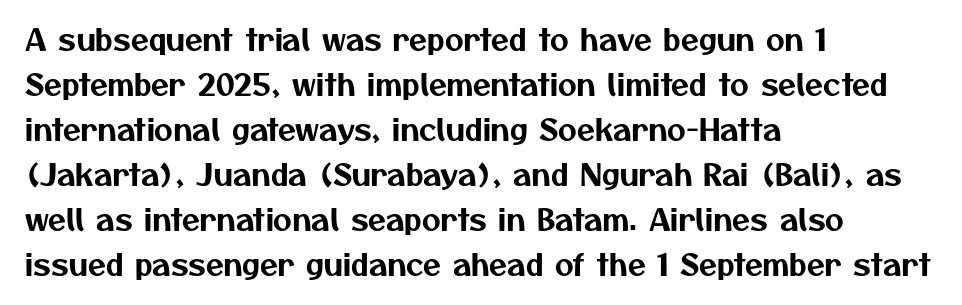
Examine the stroke ends and you'll find no serifs. Type without underlining. These lines stack with their left ends in a neat column. Is this a fixed-width face? No — the glyphs have proportional, varying widths. The horizontal fit of the characters is conventional and even. Successive baselines arrive at the customary interval.
